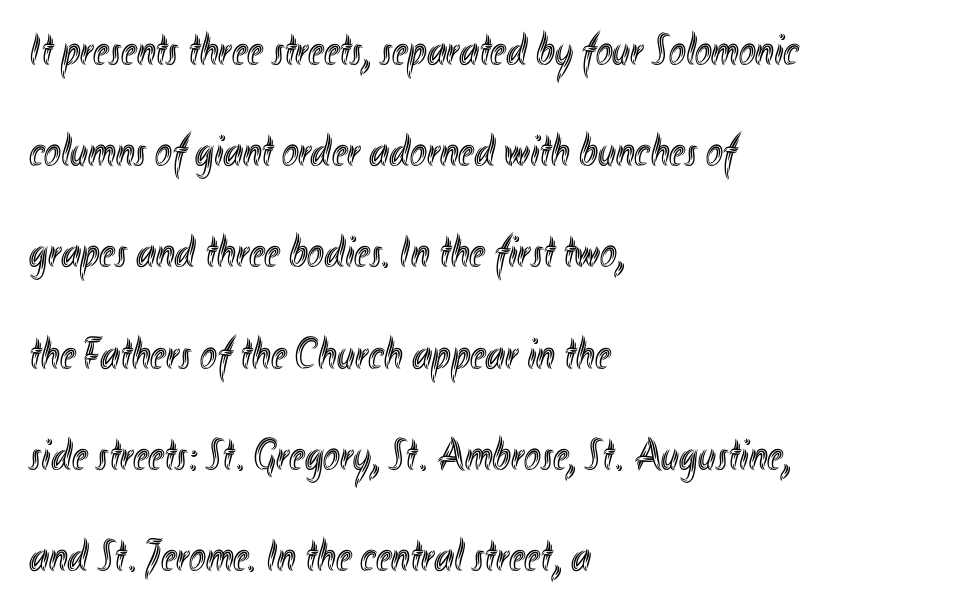
{"width": "condensed", "x_height": "small", "monospaced": "no", "underline": "no", "align": "left", "line_spacing": "loose", "line_spacing_ratio": 2.25, "letter_spacing": "normal", "letter_spacing_em": 0.0, "glyph_px": 45}
